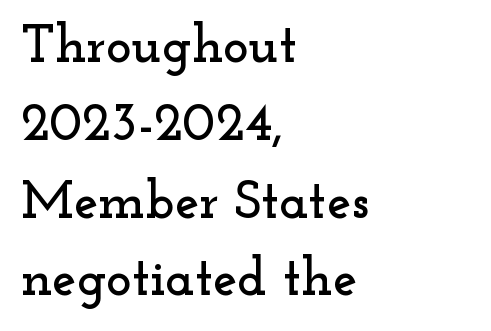
Q: Is the text italic (slanted)? A: No, it is upright.
Q: Is the typeface a serif or a sans-serif typeface? A: Serif.
Q: Is the text underlined? A: No.
Q: How is the paragraph aligned? A: Left-aligned.
Q: Is the spacing between letters normal or unusually wide? A: Normal.
Q: Is the spacing between lines tight, normal or loose? A: Normal.
Q: Width (condensed, normal, or wide)? A: Wide.
Q: Stroke contrast? A: Low.
Q: x-height? A: Small.
Q: Monospaced? A: No.
